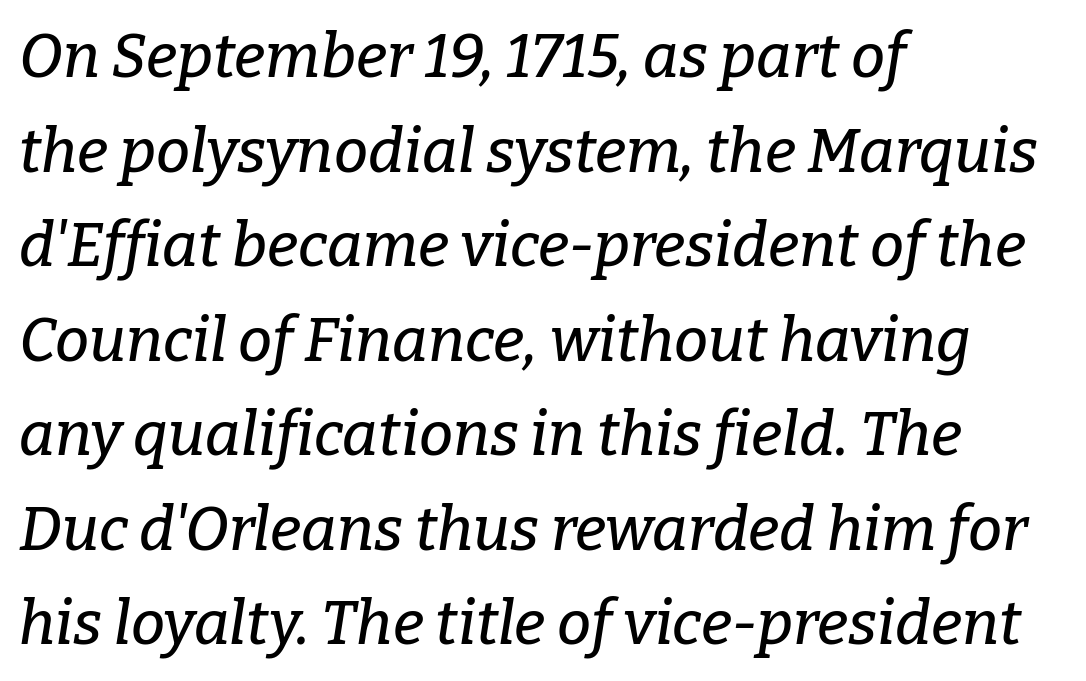
Q: Is the text italic (slanted)? A: Yes, it leans right by about 9 degrees.
Q: Is the typeface a serif or a sans-serif typeface? A: Serif.
Q: Is the text underlined? A: No.
Q: How is the paragraph aligned? A: Left-aligned.
Q: Is the spacing between letters normal or unusually wide? A: Normal.
Q: Is the spacing between lines tight, normal or loose? A: Normal.
Q: Width (condensed, normal, or wide)? A: Normal.
Q: Stroke contrast? A: Low.
Q: x-height? A: Medium.
Q: Monospaced? A: No.
